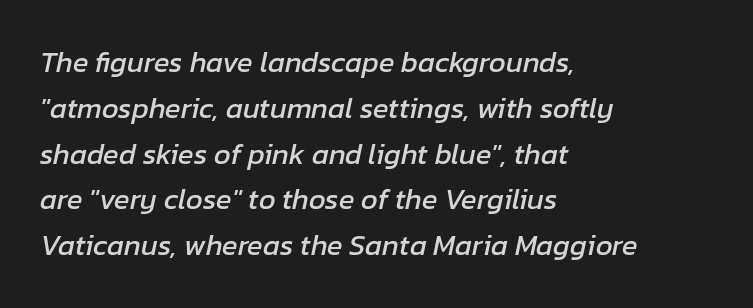
Q: Is the text italic (slanted)? A: Yes, it leans right by about 12 degrees.
Q: Is the text underlined? A: No.
Q: How is the paragraph aligned? A: Left-aligned.
Q: Is the spacing between letters normal or unusually wide? A: Normal.
Q: Is the spacing between lines tight, normal or loose? A: Normal.
Q: Width (condensed, normal, or wide)? A: Normal.
Q: Stroke contrast? A: Low.
Q: x-height? A: Medium.
Q: Monospaced? A: No.
